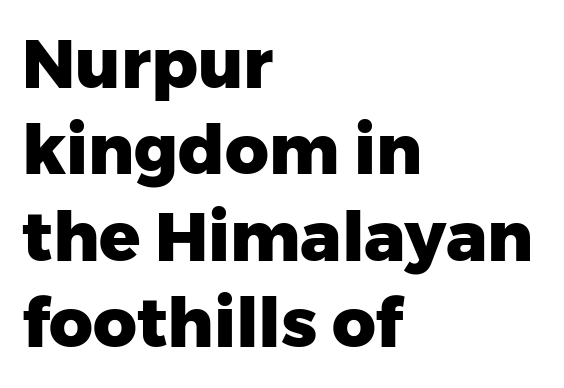
Q: Is the text bold? A: Yes.
Q: Is the text italic (slanted)? A: No, it is upright.
Q: Is the typeface a serif or a sans-serif typeface? A: Sans-serif.
Q: Is the text underlined? A: No.
Q: How is the paragraph aligned? A: Left-aligned.
Q: Is the spacing between letters normal or unusually wide? A: Normal.
Q: Is the spacing between lines tight, normal or loose? A: Normal.
Q: Width (condensed, normal, or wide)? A: Normal.
Q: Stroke contrast? A: Low.
Q: x-height? A: Medium.
Q: Monospaced? A: No.
